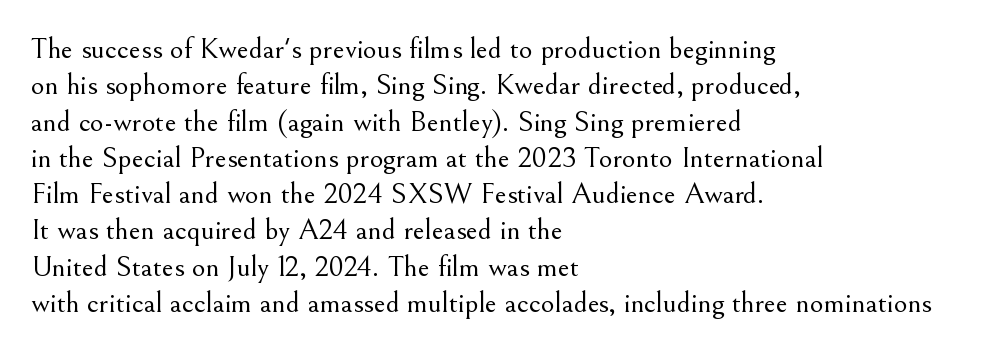
Q: Is the text bold? A: No.
Q: Is the text italic (slanted)? A: No, it is upright.
Q: Is the typeface a serif or a sans-serif typeface? A: Serif.
Q: Is the text underlined? A: No.
Q: How is the paragraph aligned? A: Left-aligned.
Q: Is the spacing between letters normal or unusually wide? A: Normal.
Q: Width (condensed, normal, or wide)? A: Normal.
Q: Stroke contrast? A: Medium.
Q: x-height? A: Small.
Q: Monospaced? A: No.
